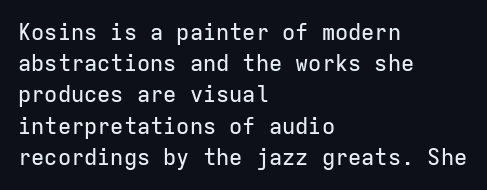
{"italic": "no", "underline": "no", "align": "left", "line_spacing": "normal", "line_spacing_ratio": 1.42, "letter_spacing": "normal", "letter_spacing_em": 0.0, "glyph_px": 22}
